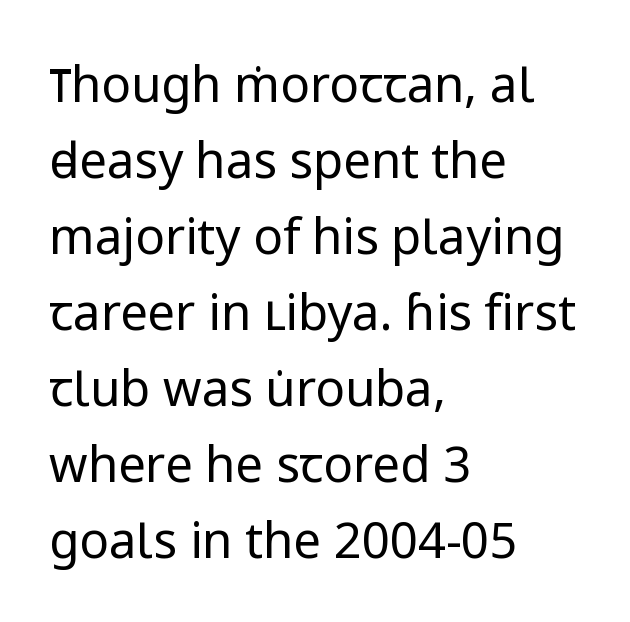
{"serif": "no", "italic": "no", "bold": "no", "weight": "regular", "width": "normal", "stroke_contrast": "low", "x_height": "medium", "monospaced": "no", "underline": "no", "align": "left", "line_spacing": "normal", "line_spacing_ratio": 1.55, "letter_spacing": "normal", "letter_spacing_em": 0.0, "glyph_px": 49}
